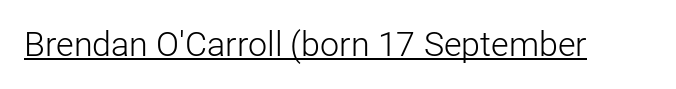
{"serif": "no", "italic": "no", "bold": "no", "weight": "light", "width": "normal", "stroke_contrast": "low", "x_height": "medium", "monospaced": "no", "underline": "yes", "letter_spacing": "normal", "letter_spacing_em": 0.0, "glyph_px": 34}
